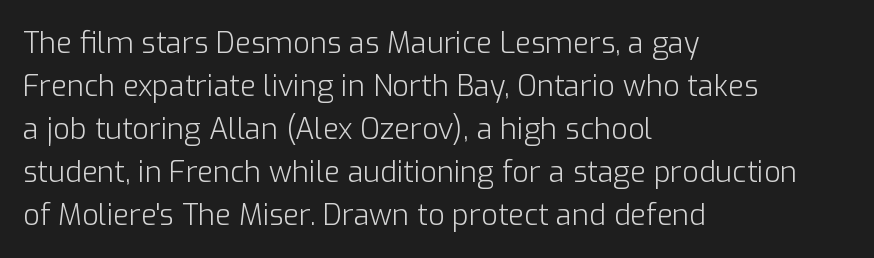
Q: Is the text bold? A: No.
Q: Is the text italic (slanted)? A: No, it is upright.
Q: Is the typeface a serif or a sans-serif typeface? A: Sans-serif.
Q: Is the text underlined? A: No.
Q: How is the paragraph aligned? A: Left-aligned.
Q: Is the spacing between letters normal or unusually wide? A: Normal.
Q: Is the spacing between lines tight, normal or loose? A: Normal.
Q: Width (condensed, normal, or wide)? A: Normal.
Q: Stroke contrast? A: Low.
Q: x-height? A: Medium.
Q: Monospaced? A: No.
